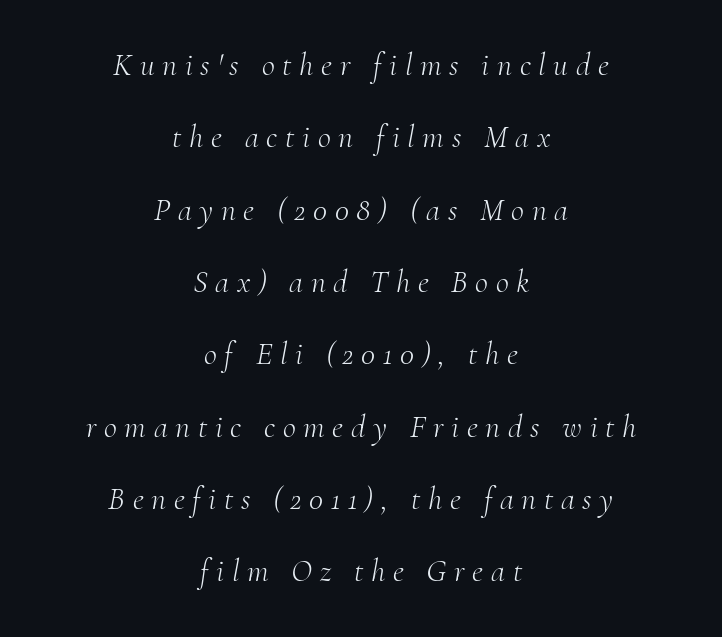
Notice how the stems are inclined rather than vertical — that's the hallmark of italics. The passage shown stacks its lines with a broad gap. The face used here is seriffed, in the tradition of book romans. Teacher's note: observe the equal gaps on both sides — that is centered alignment. Think of a printed novel: that variable character pitch is what you see here. Nothing heavy about these letters — not bold at all.
